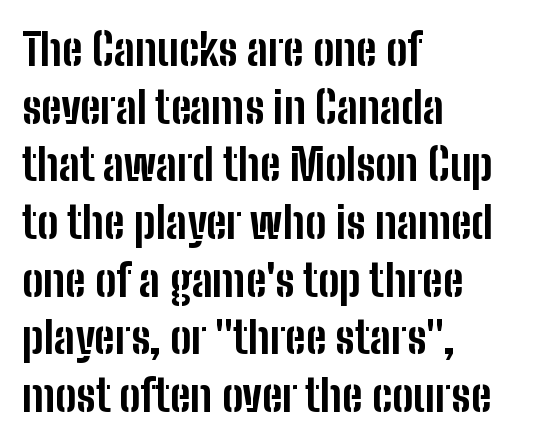
{"serif": "no", "italic": "no", "bold": "yes", "weight": "bold", "width": "condensed", "stroke_contrast": "low", "x_height": "medium", "monospaced": "no", "underline": "no", "align": "left", "line_spacing": "normal", "line_spacing_ratio": 1.31, "letter_spacing": "normal", "letter_spacing_em": 0.0, "glyph_px": 44}
